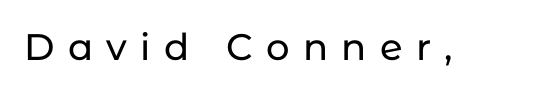
The image shows 37 px sans-serif type, upright; set unusually wide letter spacing (+0.36 em), not underlined; low stroke contrast and a medium x-height.
